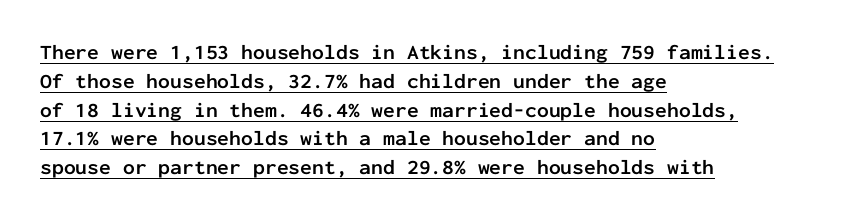
Q: Is the text bold? A: Yes.
Q: Is the text italic (slanted)? A: No, it is upright.
Q: Is the text underlined? A: Yes.
Q: How is the paragraph aligned? A: Left-aligned.
Q: Is the spacing between letters normal or unusually wide? A: Normal.
Q: Is the spacing between lines tight, normal or loose? A: Normal.
